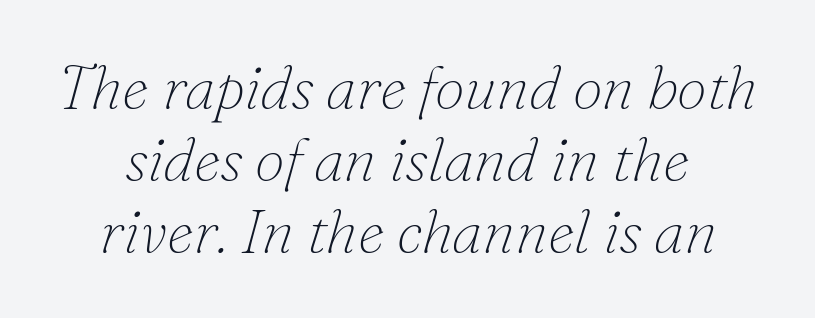
{"serif": "yes", "italic": "yes", "lean": "right", "slant_degrees": 16, "bold": "no", "weight": "thin", "width": "normal", "stroke_contrast": "low", "x_height": "small", "monospaced": "no", "underline": "no", "line_spacing_ratio": 1.18, "letter_spacing": "normal", "letter_spacing_em": 0.0, "glyph_px": 61}
